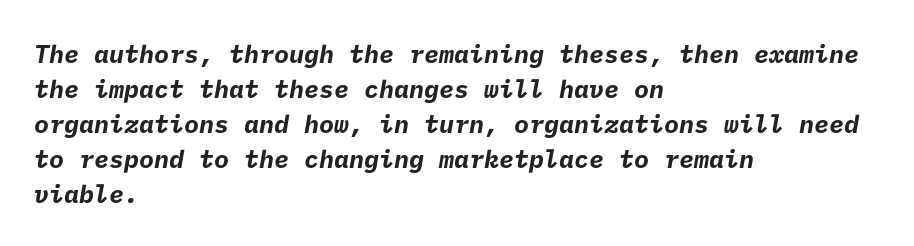
The image shows 25 px bold type; set left-aligned, normal line spacing (1.4x), normal letter spacing, not underlined.
